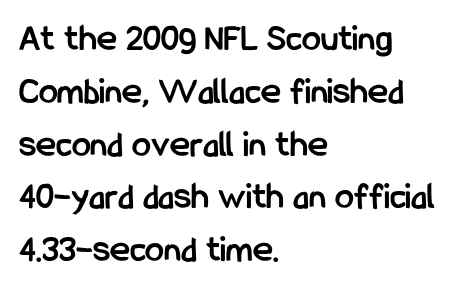
Q: Is the text bold? A: Yes.
Q: Is the text italic (slanted)? A: No, it is upright.
Q: Is the typeface a serif or a sans-serif typeface? A: Sans-serif.
Q: Is the text underlined? A: No.
Q: How is the paragraph aligned? A: Left-aligned.
Q: Is the spacing between letters normal or unusually wide? A: Normal.
Q: Is the spacing between lines tight, normal or loose? A: Normal.
Q: Width (condensed, normal, or wide)? A: Condensed.
Q: Stroke contrast? A: Low.
Q: x-height? A: Medium.
Q: Monospaced? A: No.
